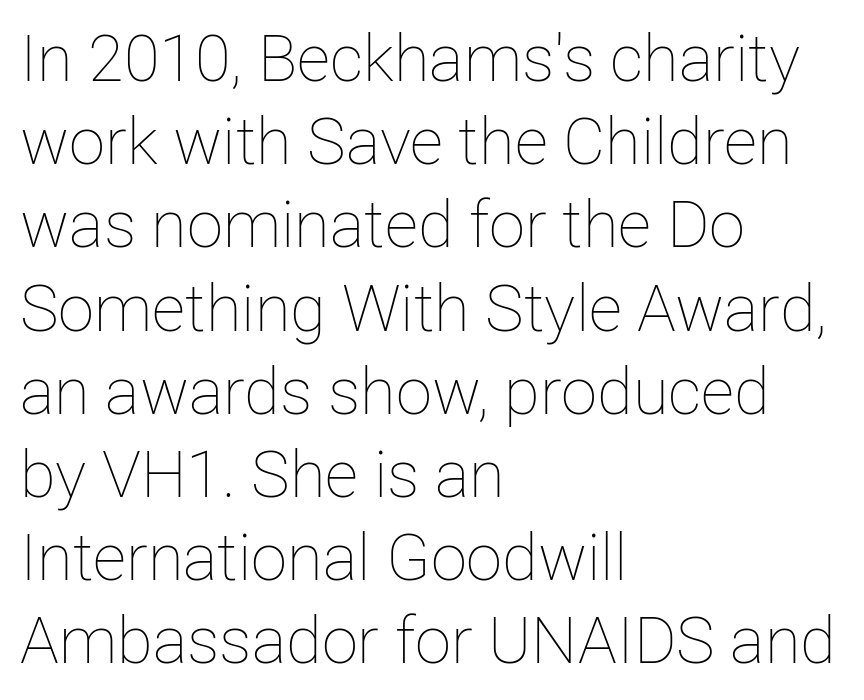
{"italic": "no", "bold": "no", "weight": "thin", "width": "normal", "stroke_contrast": "low", "x_height": "medium", "monospaced": "no", "underline": "no", "align": "left", "line_spacing": "normal", "line_spacing_ratio": 1.28, "letter_spacing": "normal", "letter_spacing_em": 0.0, "glyph_px": 65}
